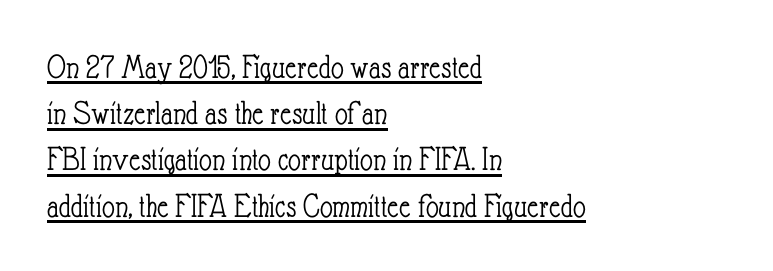
{"italic": "no", "bold": "no", "weight": "light", "width": "condensed", "stroke_contrast": "low", "x_height": "small", "monospaced": "no", "underline": "yes", "align": "left", "line_spacing": "normal", "line_spacing_ratio": 1.32, "letter_spacing": "normal", "letter_spacing_em": 0.0, "glyph_px": 35}
